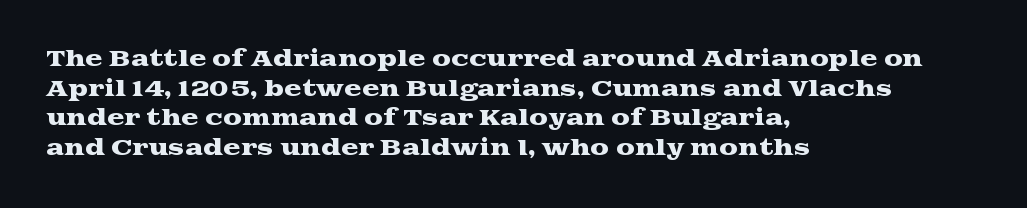
Q: Is the text italic (slanted)? A: No, it is upright.
Q: Is the text underlined? A: No.
Q: How is the paragraph aligned? A: Left-aligned.
Q: Is the spacing between letters normal or unusually wide? A: Normal.
Q: Is the spacing between lines tight, normal or loose? A: Normal.
